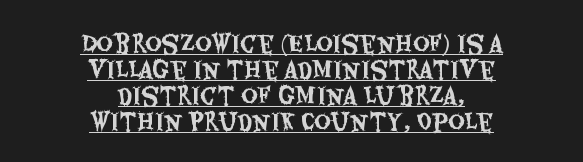
These lines are centered, leaving both edges ragged. Compared with typical paragraphs, the rows here are closer together. Inter-character spacing is left at the font's built-in metrics. The typesetter has applied underlining to the passage shown. The letters stand straight up with perfectly vertical stems.
